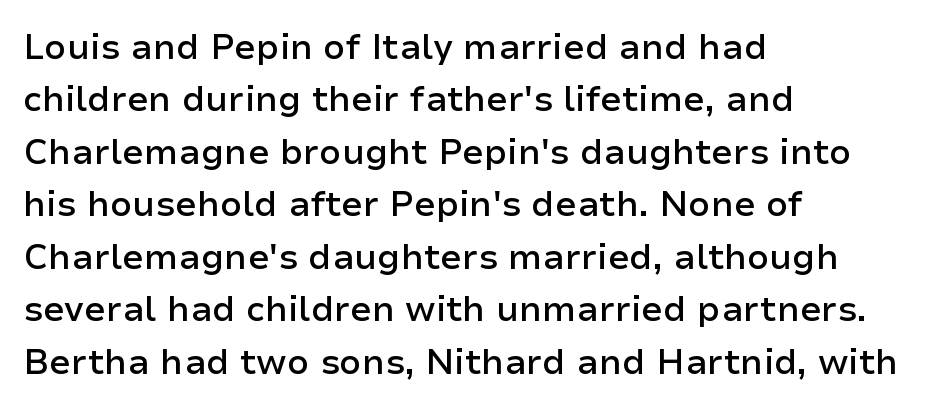
Q: Is the text bold? A: Semi-bold.
Q: Is the text italic (slanted)? A: No, it is upright.
Q: Is the typeface a serif or a sans-serif typeface? A: Sans-serif.
Q: Is the text underlined? A: No.
Q: How is the paragraph aligned? A: Left-aligned.
Q: Is the spacing between letters normal or unusually wide? A: Normal.
Q: Is the spacing between lines tight, normal or loose? A: Normal.
Q: Width (condensed, normal, or wide)? A: Normal.
Q: Stroke contrast? A: Low.
Q: x-height? A: Medium.
Q: Monospaced? A: No.
